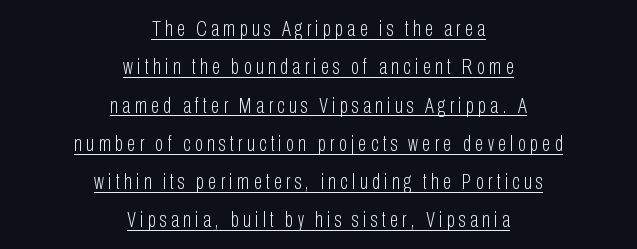
Quick note: underline on. The letters stand straight up with perfectly vertical stems. Vertical stems look standard width or narrower in stroke. Is the block centered? Yes — each line is placed symmetrically about the middle.
